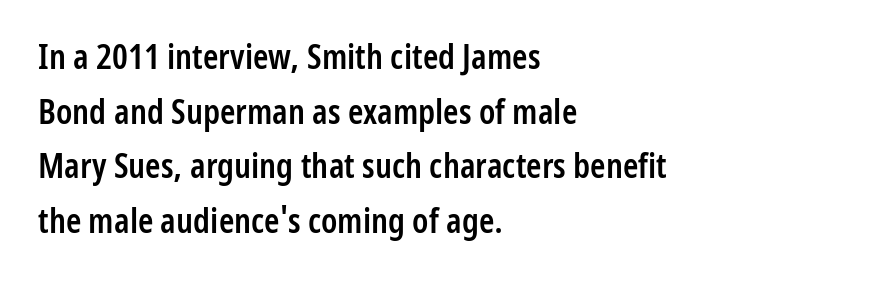
{"serif": "no", "italic": "no", "bold": "semi", "weight": "semibold", "width": "condensed", "stroke_contrast": "low", "x_height": "medium", "monospaced": "no", "underline": "no", "align": "left", "line_spacing": "normal", "line_spacing_ratio": 1.56, "letter_spacing": "normal", "letter_spacing_em": 0.0, "glyph_px": 35}
